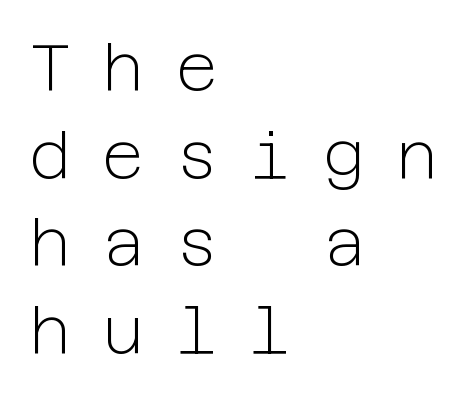
{"serif": "no", "italic": "no", "bold": "no", "weight": "light", "width": "normal", "stroke_contrast": "low", "x_height": "medium", "underline": "no", "align": "left", "line_spacing": "normal", "line_spacing_ratio": 1.35, "letter_spacing": "wide", "letter_spacing_em": 0.48, "glyph_px": 65}
